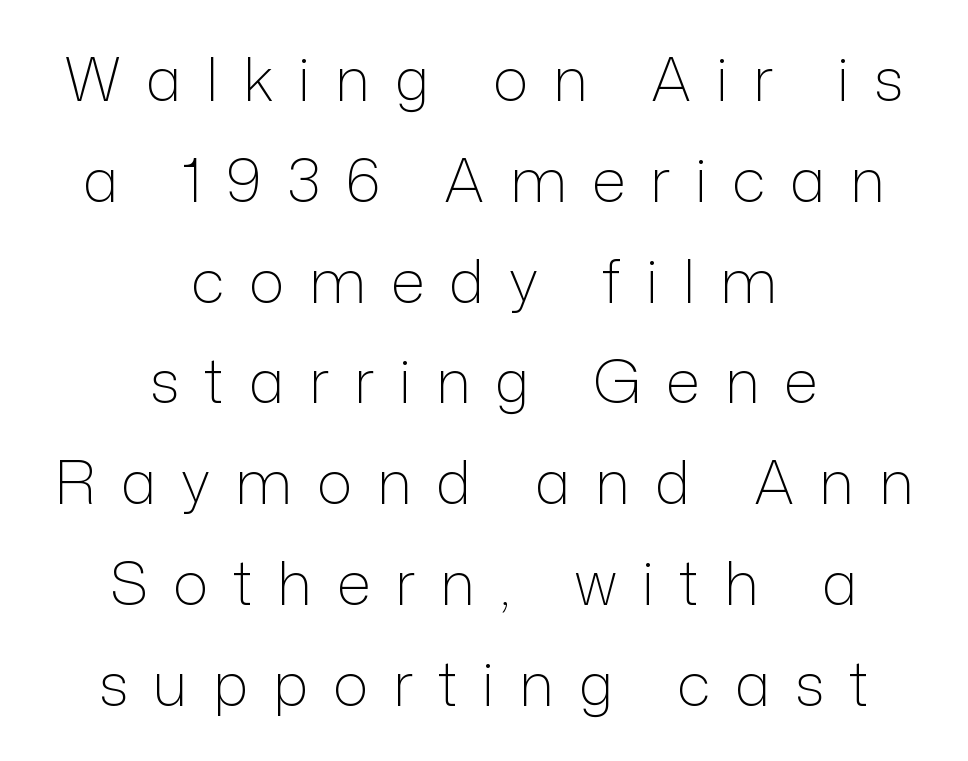
{"serif": "no", "italic": "no", "bold": "no", "weight": "light", "width": "normal", "stroke_contrast": "low", "x_height": "medium", "monospaced": "no", "underline": "no", "align": "center", "line_spacing": "normal", "line_spacing_ratio": 1.68, "letter_spacing": "wide", "letter_spacing_em": 0.41, "glyph_px": 60}
